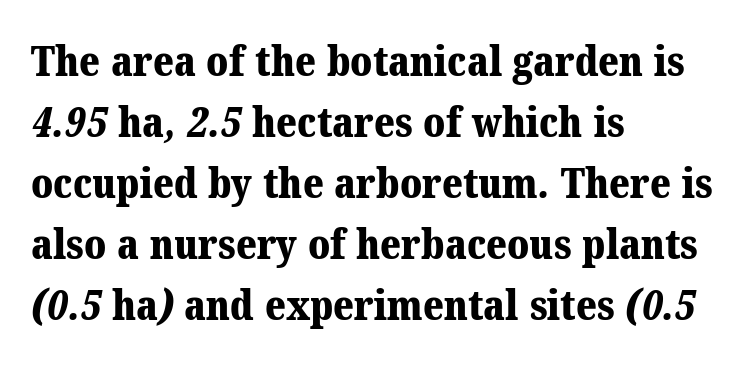
The image shows 42 px bold serif type; set left-aligned, normal line spacing (1.45x), normal letter spacing, not underlined; medium stroke contrast and a medium x-height.
